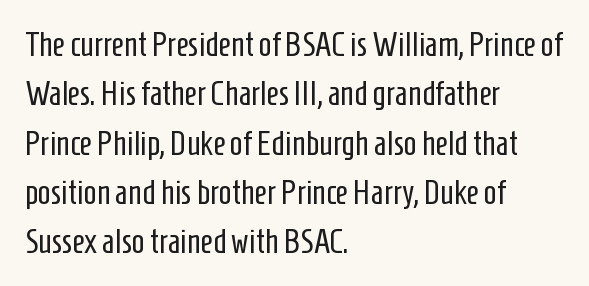
These glyphs show unthickened strokes, regular width or finer. Lines of text with bare space underneath. Notice how descenders clear the ascenders below comfortably — that's standard leading. A typesetter would call this proportional, since set widths differ per character. One-word summary of the alignment: left. The lettering stays uniformly vertical, giving the passage a roman look.
